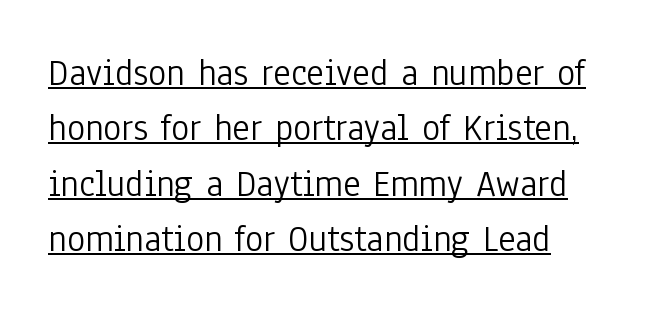
This sample has the flowing, uneven cadence of proportional lettering. A student would call this left alignment; a typographer would say flush left, rag right. The font is comparable to plain body text, perhaps lighter. Every word sits above its own underline.
